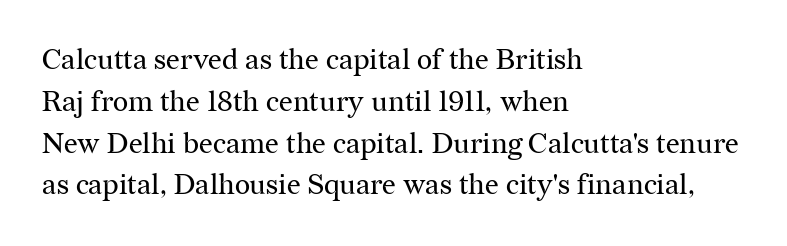
{"serif": "yes", "italic": "no", "bold": "no", "weight": "regular", "width": "normal", "stroke_contrast": "medium", "x_height": "medium", "monospaced": "no", "underline": "no", "align": "left", "line_spacing": "normal", "line_spacing_ratio": 1.44, "letter_spacing": "normal", "letter_spacing_em": 0.0, "glyph_px": 29}
